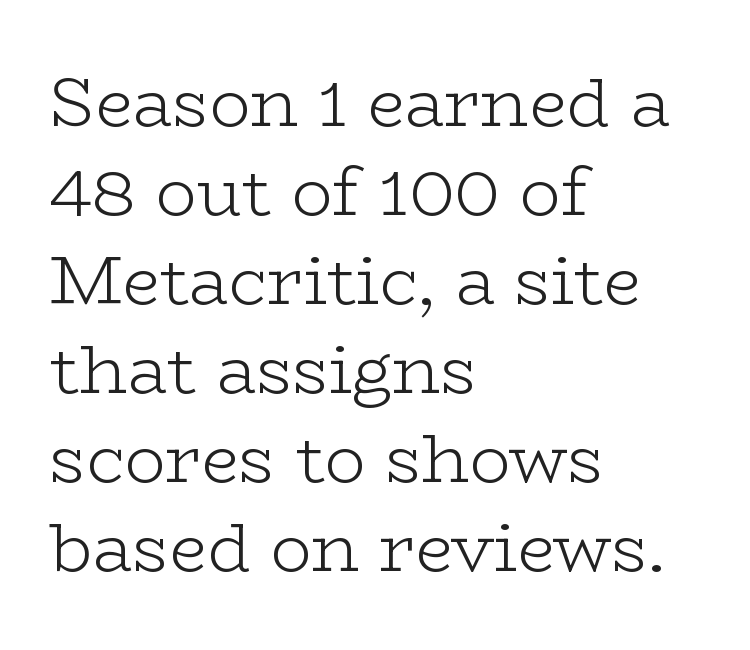
The image shows 68 px light, wide serif type, upright; set left-aligned, normal line spacing (1.31x), normal letter spacing, not underlined; low stroke contrast and a medium x-height.
